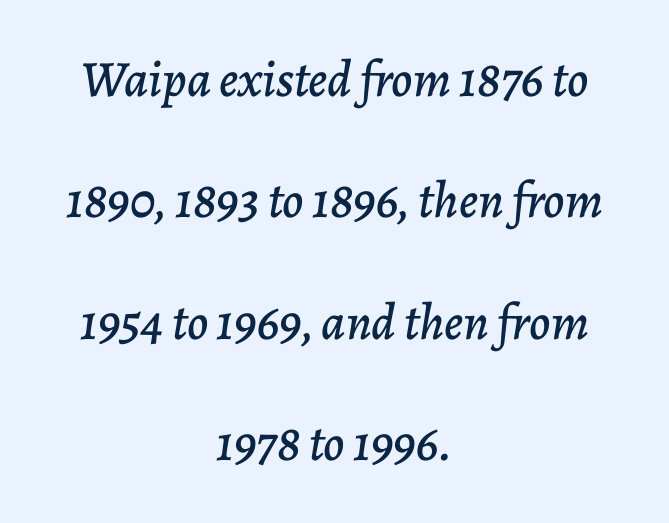
What stands out about the letter spacing? Nothing — it is the standard amount. Each letter keeps its own natural width here, so spacing adapts to shape. An italicized treatment has been applied to the whole sample. Interline gaps are noticeably wide in this sample. Bare-footed words on every line.
